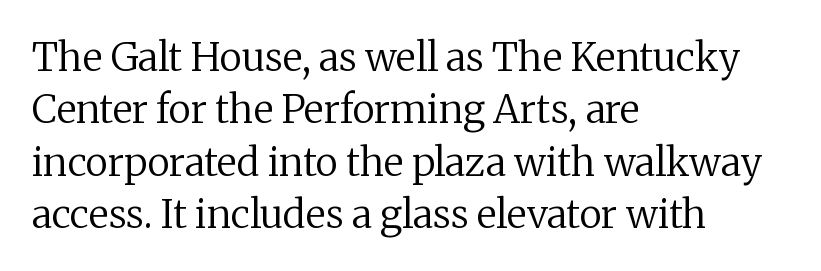
Q: Is the text bold? A: No.
Q: Is the text italic (slanted)? A: No, it is upright.
Q: Is the typeface a serif or a sans-serif typeface? A: Serif.
Q: Is the text underlined? A: No.
Q: How is the paragraph aligned? A: Left-aligned.
Q: Is the spacing between letters normal or unusually wide? A: Normal.
Q: Is the spacing between lines tight, normal or loose? A: Normal.
Q: Width (condensed, normal, or wide)? A: Normal.
Q: Stroke contrast? A: Medium.
Q: x-height? A: Medium.
Q: Monospaced? A: No.
